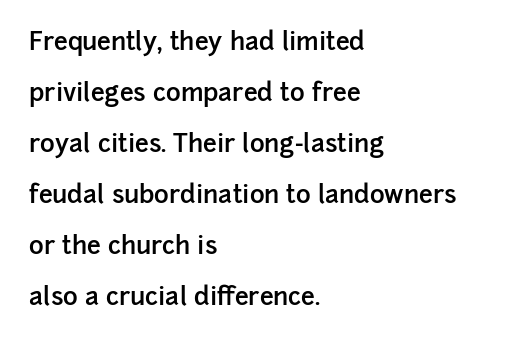
The image shows 25 px text type, upright; set left-aligned, loose line spacing (2.04x), normal letter spacing, not underlined.
